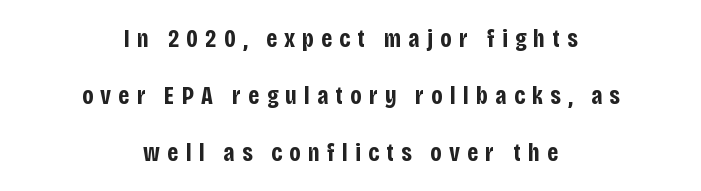
Q: Is the text bold? A: Yes.
Q: Is the text italic (slanted)? A: No, it is upright.
Q: Is the text underlined? A: No.
Q: How is the paragraph aligned? A: Centered.
Q: Is the spacing between letters normal or unusually wide? A: Unusually wide.
Q: Is the spacing between lines tight, normal or loose? A: Loose.
